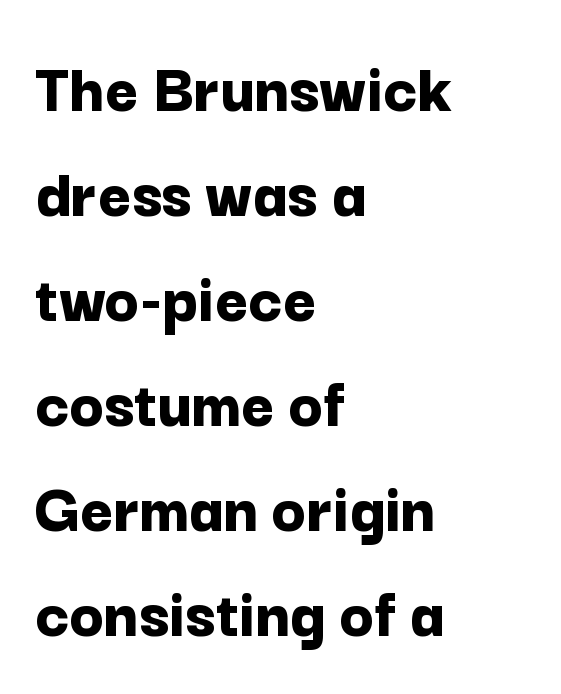
Visually the block forms a straight wall on the left and a jagged coastline on the right. Bare-footed words on every line. Characters follow at the spacing the type designer built in. Note: no serifs on the glyphs. You'd pick this weight for a headline — it's a proper bold.
